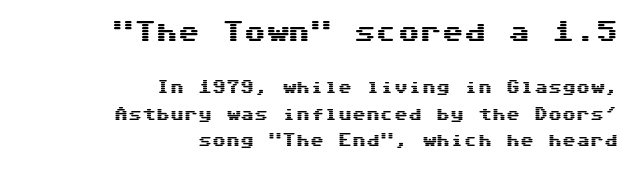
Caption: upper text group enlarged, lower text group reduced. Ordinary non-slanted type is in use. These lines stack with their right ends in a neat column. This sample uses plain, unmodified letter spacing.
